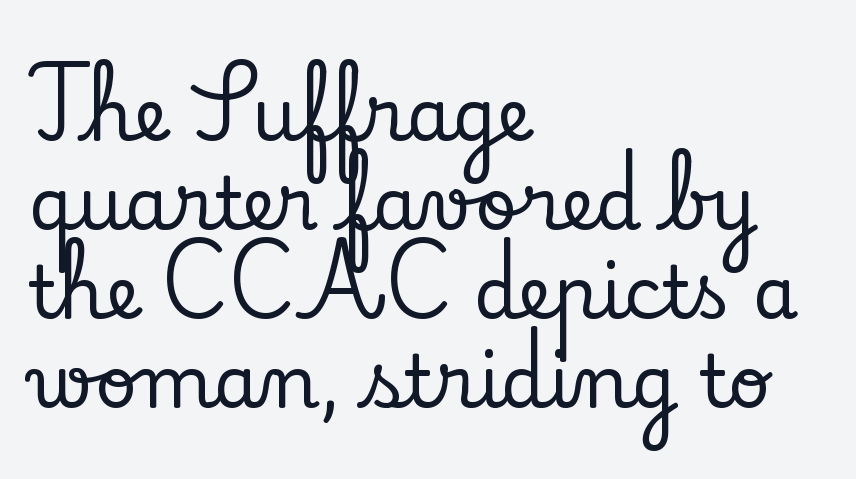
{"serif": "yes", "italic": "no", "width": "normal", "stroke_contrast": "low", "x_height": "small", "monospaced": "no", "underline": "no", "align": "left", "line_spacing_ratio": 1.22, "letter_spacing": "normal", "letter_spacing_em": 0.0, "glyph_px": 73}
